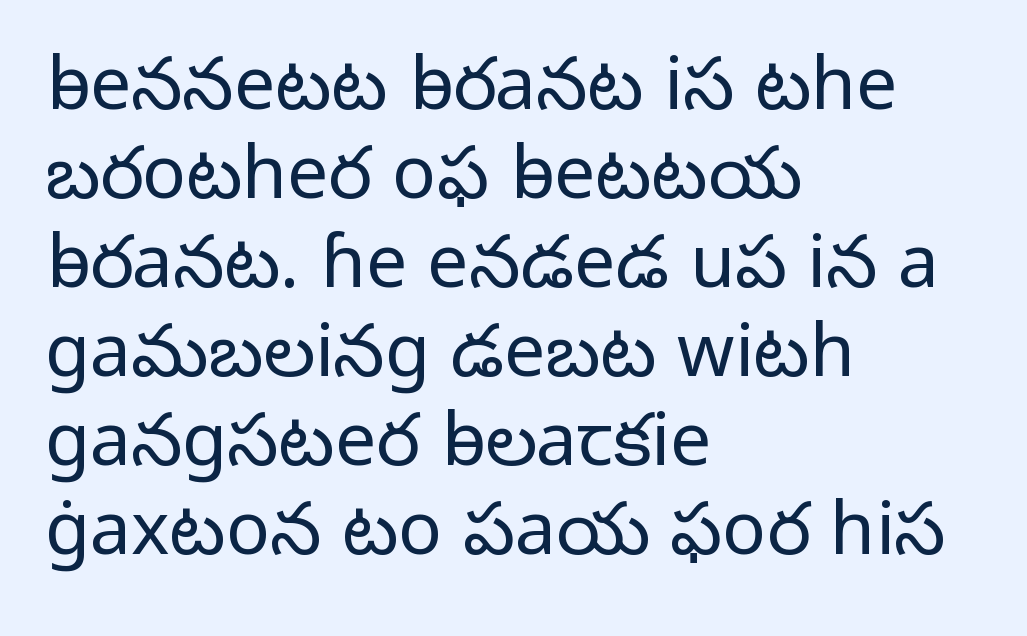
The image shows 73 px light sans-serif type, upright; set left-aligned, line spacing 1.22x, normal letter spacing, not underlined; low stroke contrast and a medium x-height.
